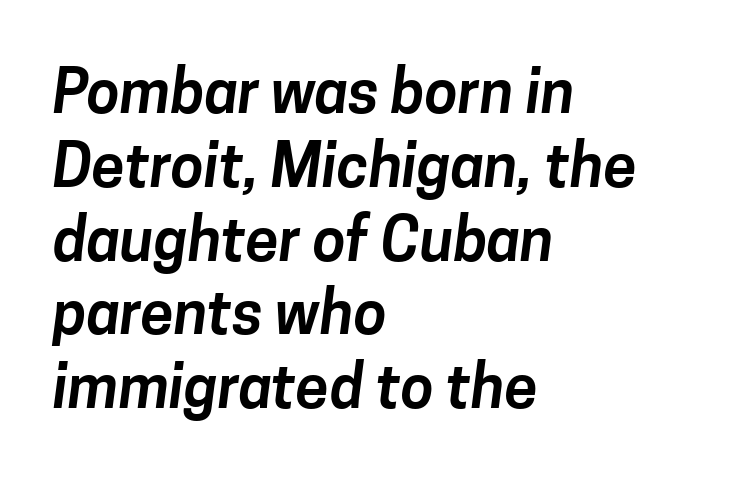
The type is set solid horizontally, with unmodified tracking. These lines are rendered in a variable-pitch font. Examine the stroke ends and you'll find no serifs. A bare baseline throughout the passage. A classic flush-left, rag-right setting is used for this passage.
